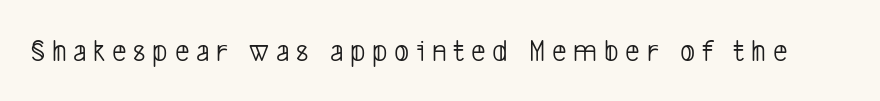
Q: Is the text bold? A: No.
Q: Is the typeface a serif or a sans-serif typeface? A: Sans-serif.
Q: Is the text underlined? A: No.
Q: Is the spacing between letters normal or unusually wide? A: Unusually wide.
Q: Width (condensed, normal, or wide)? A: Condensed.
Q: Stroke contrast? A: Low.
Q: x-height? A: Medium.
Q: Monospaced? A: No.
